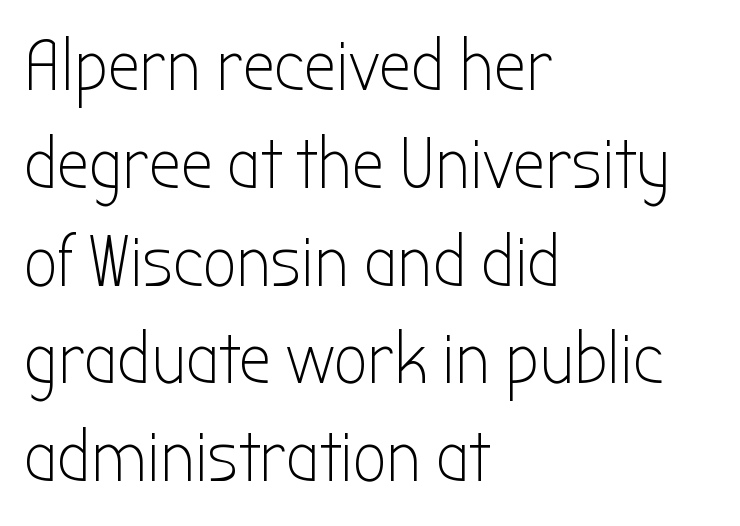
The image shows 73 px light, condensed sans-serif type, upright; set left-aligned, normal line spacing (1.34x), normal letter spacing, not underlined; low stroke contrast and a medium x-height.
